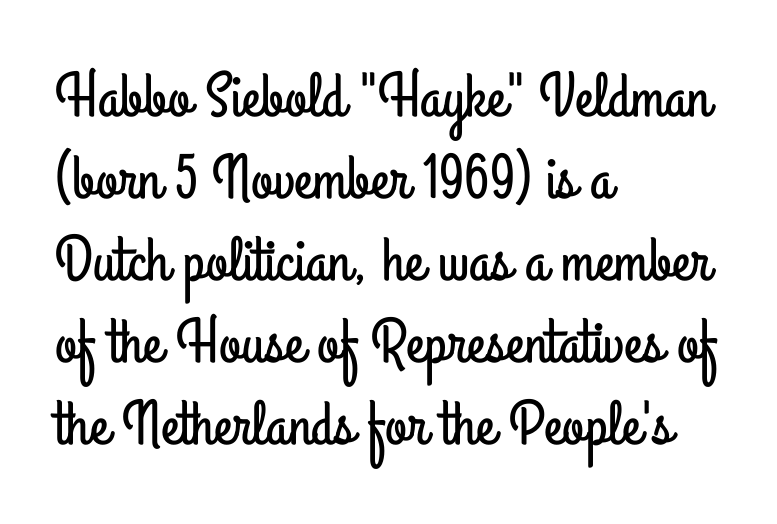
The space beneath each line is pristine and unruled. Successive baselines arrive at the customary interval. I'd call this a sans setting — the letters go barefoot. The ragged edge is on the right, which tells us the setting is flush left. This is roman type, the default non-slanted kind. Does extra space separate the letters? No, they use regular spacing.
